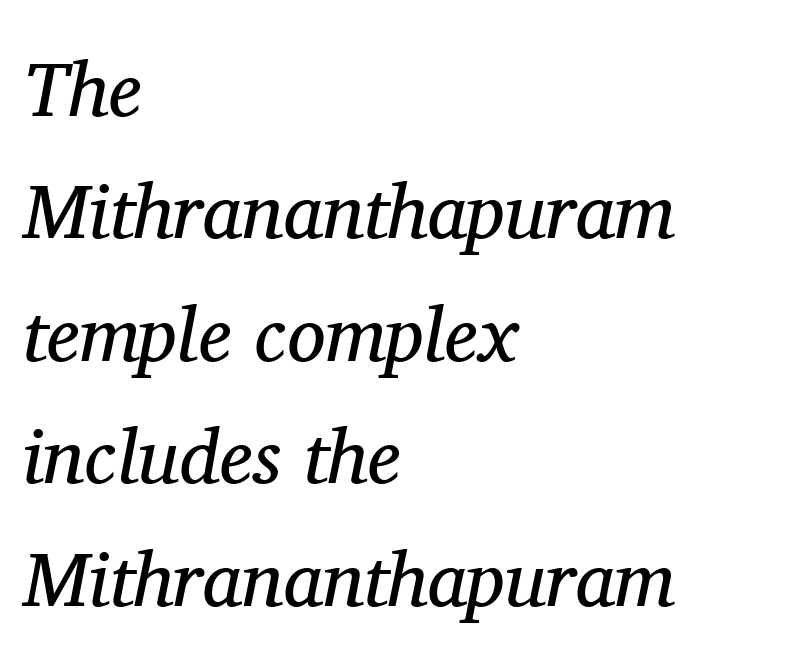
Descender tails drop into unmarked territory. Where is the straight margin? On the left. Here the designer chose a conventional face with non-uniform glyph widths. Standard letterfit; no display-style spreading of the glyphs. The space between consecutive lines is moderate.
